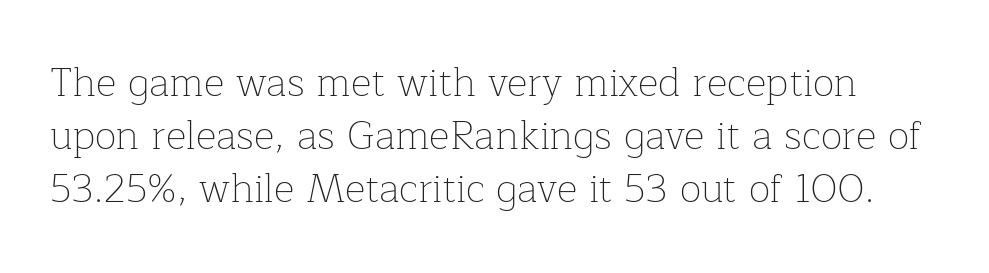
The image shows 40 px thin serif type, upright; set normal line spacing (1.33x), normal letter spacing, not underlined; low stroke contrast and a medium x-height.
